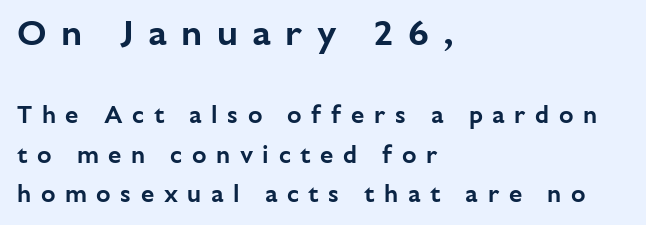
{"serif": "no", "italic": "no", "width": "normal", "stroke_contrast": "low", "x_height": "medium", "monospaced": "no", "underline": "no", "align": "left", "line_spacing": "normal", "line_spacing_ratio": 1.63, "letter_spacing": "wide", "letter_spacing_em": 0.4, "larger_block": "first", "size_ratio": 1.5, "glyph_px": 36}
